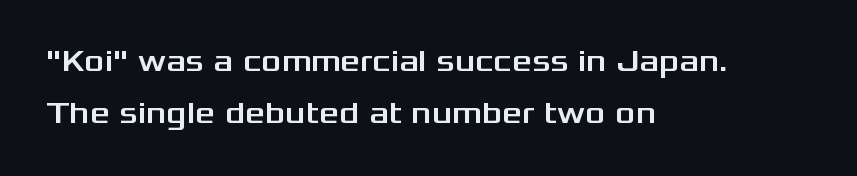
The image shows 31 px wide sans-serif type, upright; set left-aligned, normal line spacing (1.67x), normal letter spacing, not underlined; medium stroke contrast and a medium x-height.
